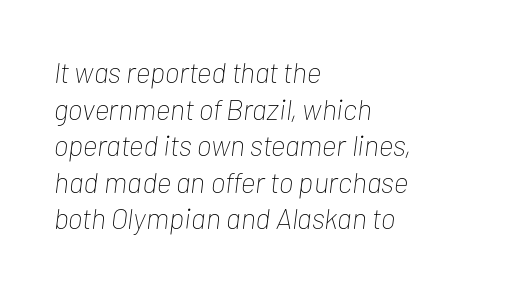
This sample uses plain, unmodified letter spacing. The vertical gap from one line to the next is medium. In CSS terms this would be text-align: left. Would a proofreader flag this as italicized? Yes. Varying glyph widths throughout — classic text-font behaviour.
